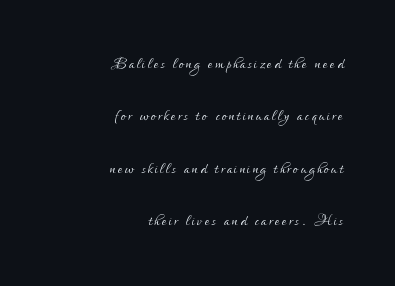
The image shows 21 px text type; set right-aligned, loose line spacing (2.49x), not underlined.
